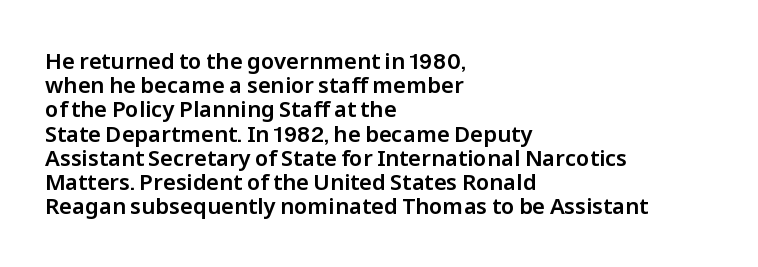
{"italic": "no", "underline": "no", "align": "left", "line_spacing": "tight", "line_spacing_ratio": 1.1, "letter_spacing": "normal", "letter_spacing_em": 0.0, "glyph_px": 22}
